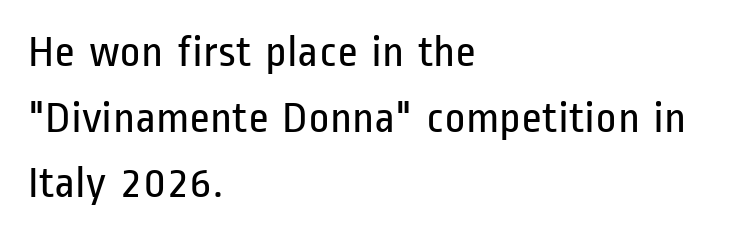
Q: Is the text bold? A: No.
Q: Is the text italic (slanted)? A: No, it is upright.
Q: Is the typeface a serif or a sans-serif typeface? A: Sans-serif.
Q: Is the text underlined? A: No.
Q: How is the paragraph aligned? A: Left-aligned.
Q: Is the spacing between letters normal or unusually wide? A: Normal.
Q: Is the spacing between lines tight, normal or loose? A: Normal.
Q: Width (condensed, normal, or wide)? A: Condensed.
Q: Stroke contrast? A: Low.
Q: x-height? A: Medium.
Q: Monospaced? A: No.
